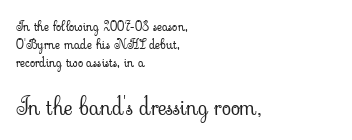
Q: Is the text bold? A: No.
Q: Is the text italic (slanted)? A: No, it is upright.
Q: Is the text underlined? A: No.
Q: How is the paragraph aligned? A: Left-aligned.
Q: Is the spacing between letters normal or unusually wide? A: Normal.
Q: Is the spacing between lines tight, normal or loose? A: Normal.
Q: Which block of text is set in a larger size, the first (top) or the second (bottom)? A: The second (bottom) one.
